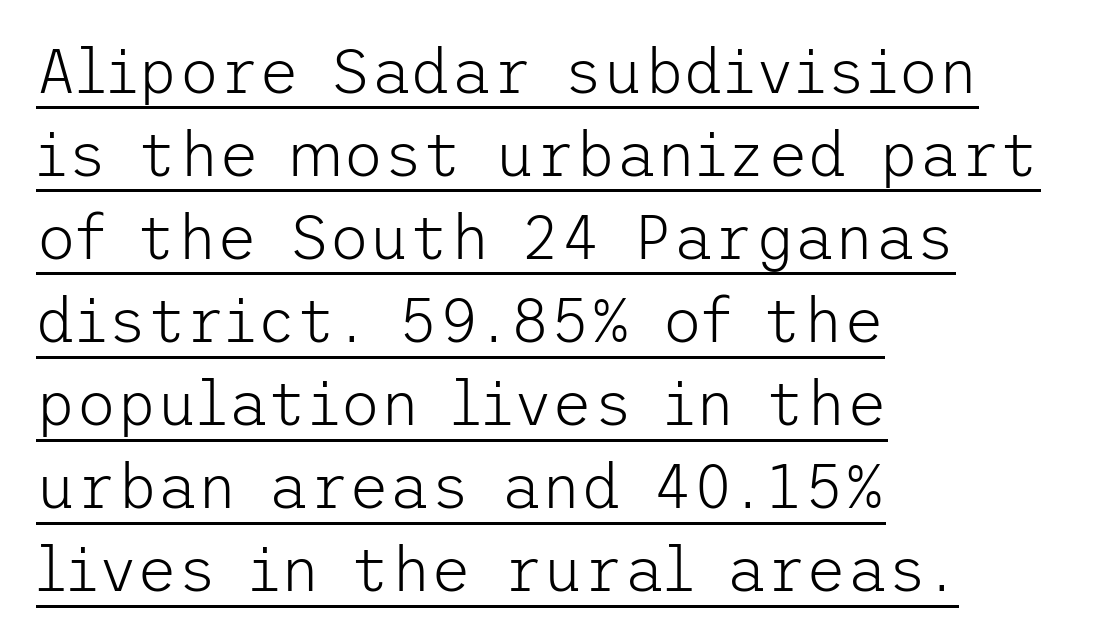
Q: Is the text bold? A: No.
Q: Is the text italic (slanted)? A: No, it is upright.
Q: Is the typeface a serif or a sans-serif typeface? A: Sans-serif.
Q: Is the text underlined? A: Yes.
Q: How is the paragraph aligned? A: Left-aligned.
Q: Is the spacing between letters normal or unusually wide? A: Normal.
Q: Is the spacing between lines tight, normal or loose? A: Normal.
Q: Width (condensed, normal, or wide)? A: Normal.
Q: Stroke contrast? A: Low.
Q: x-height? A: Medium.
